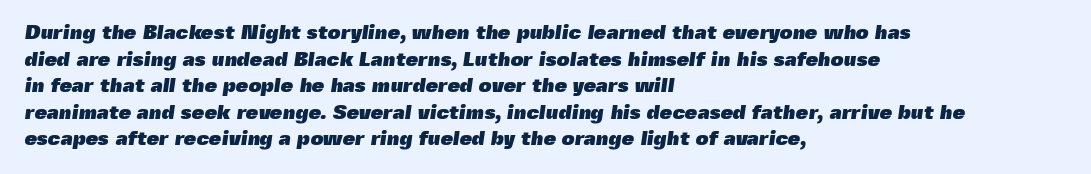
The image shows 20 px bold type; set left-aligned, normal line spacing (1.33x), normal letter spacing, not underlined.
